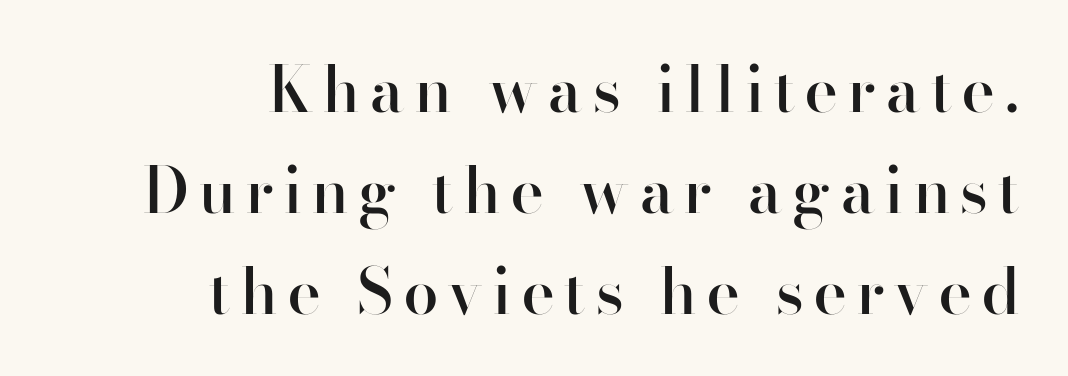
{"serif": "no", "italic": "no", "bold": "semi", "weight": "semibold", "width": "normal", "stroke_contrast": "high", "x_height": "small", "monospaced": "no", "underline": "no", "align": "right", "line_spacing": "normal", "line_spacing_ratio": 1.6, "glyph_px": 63}
